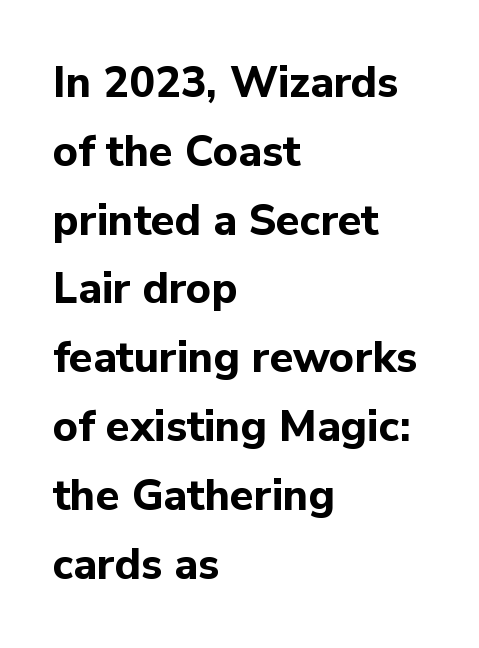
{"serif": "no", "italic": "no", "bold": "yes", "weight": "bold", "width": "normal", "stroke_contrast": "low", "x_height": "medium", "monospaced": "no", "underline": "no", "align": "left", "line_spacing": "normal", "line_spacing_ratio": 1.6, "letter_spacing": "normal", "letter_spacing_em": 0.0, "glyph_px": 43}
